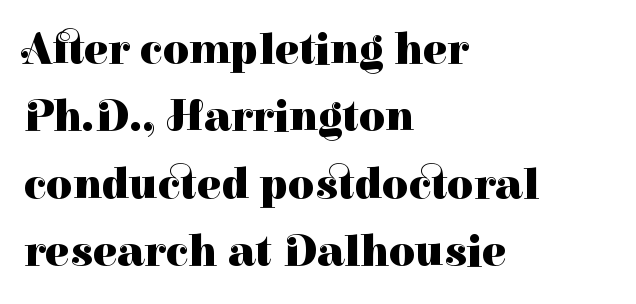
Q: Is the text bold? A: Yes.
Q: Is the text italic (slanted)? A: No, it is upright.
Q: Is the typeface a serif or a sans-serif typeface? A: Serif.
Q: Is the text underlined? A: No.
Q: How is the paragraph aligned? A: Left-aligned.
Q: Is the spacing between letters normal or unusually wide? A: Normal.
Q: Is the spacing between lines tight, normal or loose? A: Normal.
Q: Width (condensed, normal, or wide)? A: Normal.
Q: Stroke contrast? A: High.
Q: x-height? A: Medium.
Q: Monospaced? A: No.
